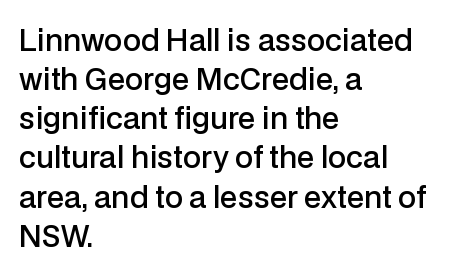
{"serif": "no", "italic": "no", "bold": "semi", "weight": "semibold", "width": "normal", "stroke_contrast": "low", "x_height": "medium", "monospaced": "no", "underline": "no", "align": "left", "line_spacing": "normal", "line_spacing_ratio": 1.35, "letter_spacing": "normal", "letter_spacing_em": 0.0, "glyph_px": 29}
